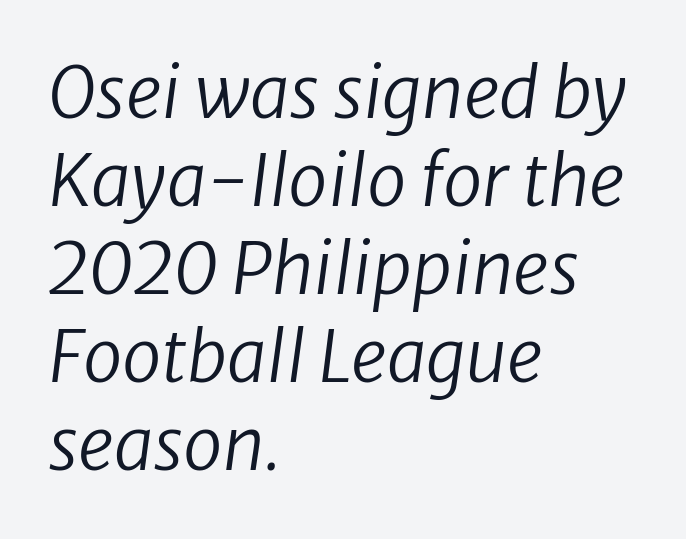
{"serif": "no", "bold": "no", "weight": "regular", "width": "normal", "stroke_contrast": "low", "x_height": "medium", "monospaced": "no", "underline": "no", "align": "left", "line_spacing_ratio": 1.24, "letter_spacing": "normal", "letter_spacing_em": 0.0, "glyph_px": 71}
